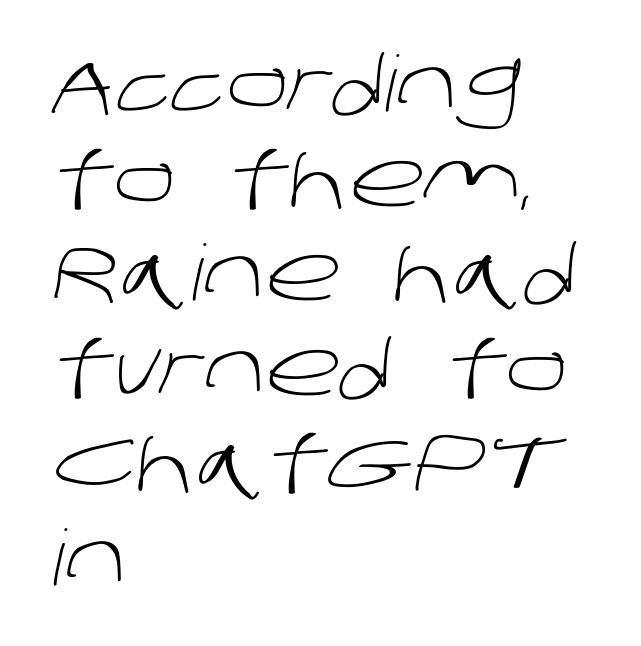
These lines are set flush left with a ragged right edge. The tracking reads as untouched default to a designer's eye. Each letter keeps its own natural width here, so spacing adapts to shape. Font category for this specimen: sans-serif. Each row of text sits above clean, open space.
